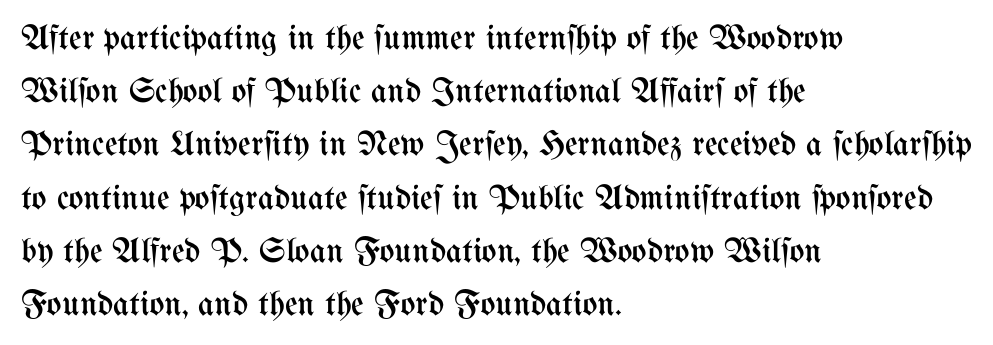
{"italic": "no", "bold": "no", "weight": "regular", "width": "condensed", "stroke_contrast": "medium", "x_height": "medium", "monospaced": "no", "underline": "no", "align": "left", "line_spacing": "normal", "line_spacing_ratio": 1.52, "letter_spacing": "normal", "letter_spacing_em": 0.0, "glyph_px": 35}
